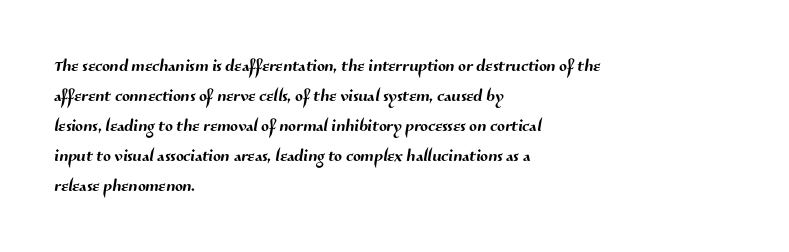
{"underline": "no", "align": "left", "line_spacing": "normal", "line_spacing_ratio": 1.3, "letter_spacing": "normal", "letter_spacing_em": 0.0, "glyph_px": 23}
